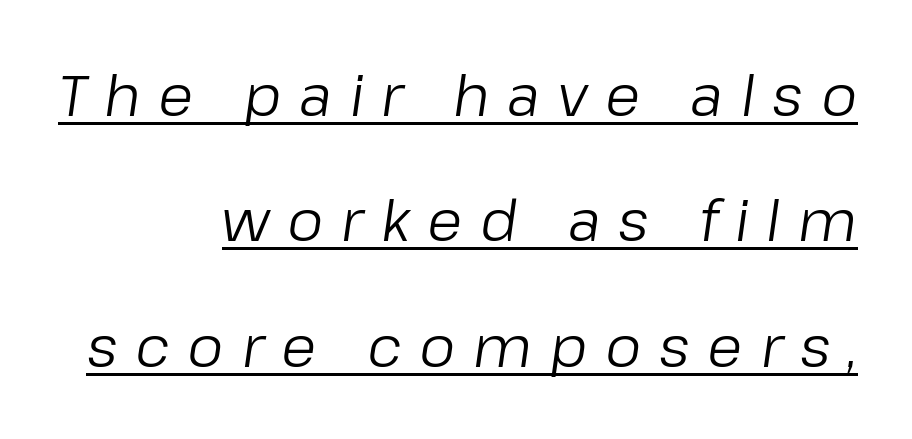
{"italic": "yes", "lean": "right", "slant_degrees": 8, "bold": "no", "weight": "regular", "width": "normal", "stroke_contrast": "low", "x_height": "medium", "monospaced": "no", "underline": "yes", "align": "right", "line_spacing": "loose", "line_spacing_ratio": 2.2, "letter_spacing": "wide", "letter_spacing_em": 0.31, "glyph_px": 57}
